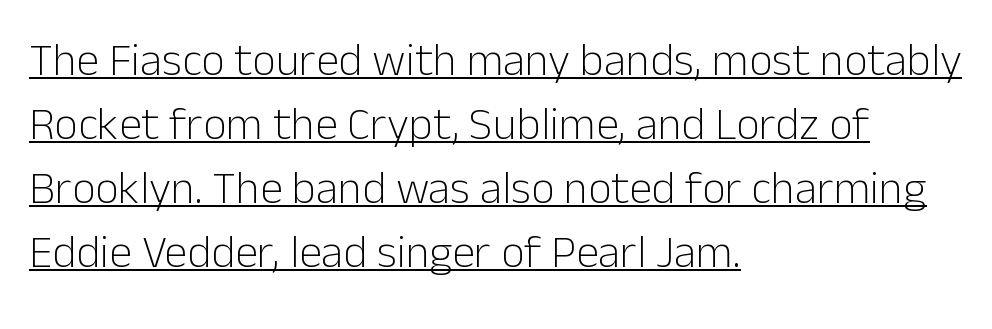
Q: Is the text bold? A: No.
Q: Is the text italic (slanted)? A: No, it is upright.
Q: Is the typeface a serif or a sans-serif typeface? A: Sans-serif.
Q: Is the text underlined? A: Yes.
Q: How is the paragraph aligned? A: Left-aligned.
Q: Is the spacing between letters normal or unusually wide? A: Normal.
Q: Is the spacing between lines tight, normal or loose? A: Normal.
Q: Width (condensed, normal, or wide)? A: Normal.
Q: Stroke contrast? A: Low.
Q: x-height? A: Medium.
Q: Monospaced? A: No.
